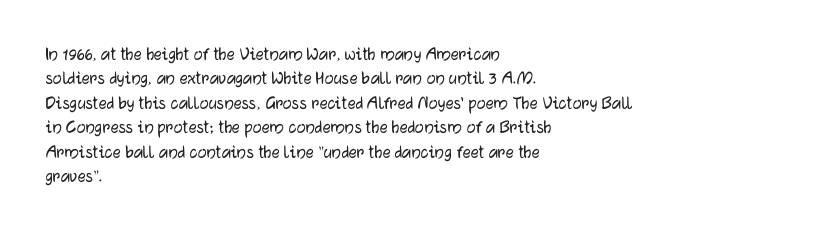
Look at the tracking — it's just the regular setting, nothing added. Horizontal alignment here is leftward, the default for most running prose. Clear beneath every line of the passage. Unlike italic type, these characters show no tilt at all.
